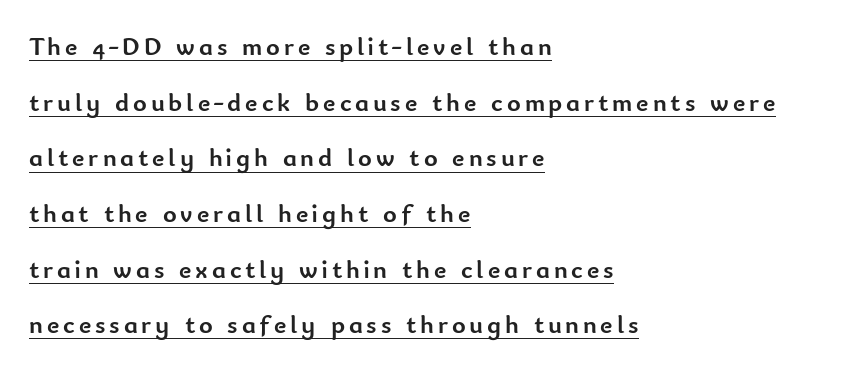
{"italic": "no", "bold": "yes", "underline": "yes", "align": "left", "line_spacing": "loose", "line_spacing_ratio": 2.14, "glyph_px": 26}
